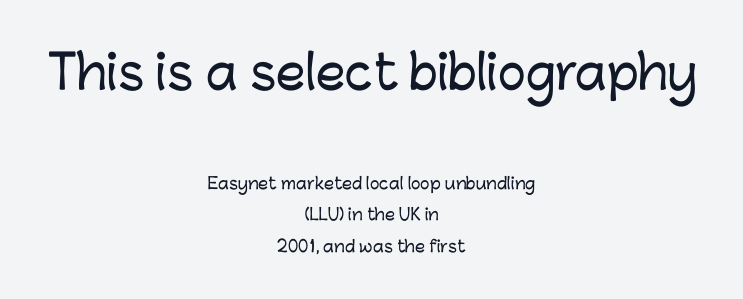
Q: Is the text italic (slanted)? A: No, it is upright.
Q: Is the typeface a serif or a sans-serif typeface? A: Sans-serif.
Q: Is the text underlined? A: No.
Q: How is the paragraph aligned? A: Centered.
Q: Is the spacing between letters normal or unusually wide? A: Normal.
Q: Is the spacing between lines tight, normal or loose? A: Loose.
Q: Which block of text is set in a larger size, the first (top) or the second (bottom)? A: The first (top) one.
Q: Width (condensed, normal, or wide)? A: Normal.
Q: Stroke contrast? A: Low.
Q: x-height? A: Medium.
Q: Monospaced? A: No.
